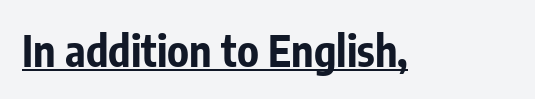
{"serif": "no", "italic": "no", "bold": "yes", "weight": "bold", "width": "condensed", "stroke_contrast": "low", "x_height": "medium", "monospaced": "no", "underline": "yes", "letter_spacing": "normal", "letter_spacing_em": 0.0, "glyph_px": 43}
